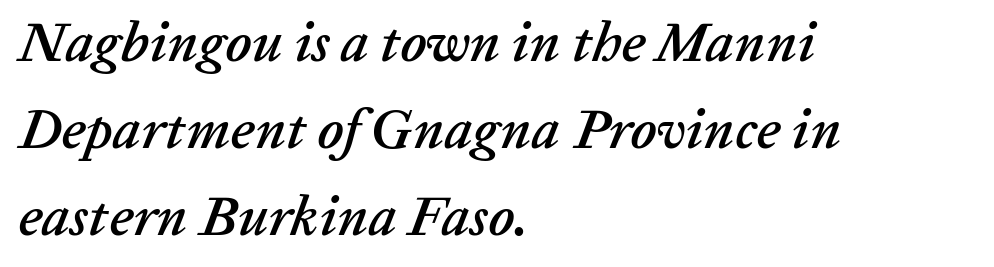
The letters advance in unequal steps, a hallmark of proportional type. Compared with typical paragraphs, the rows here are spaced about the same. Style check: oblique. This rendering uses left alignment, leaving the right contour irregular. The strip under each line holds only bare page. The rendering keeps characters at their native spacing.
